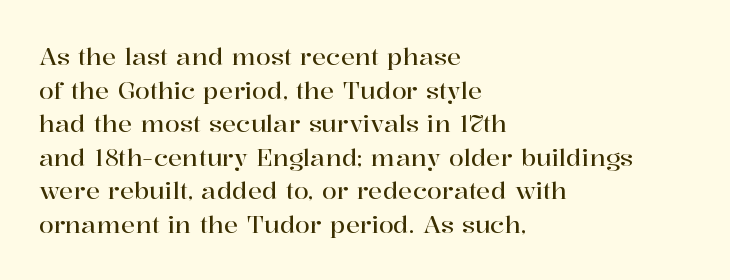
{"italic": "no", "underline": "no", "align": "left", "line_spacing": "normal", "line_spacing_ratio": 1.4, "letter_spacing": "normal", "letter_spacing_em": 0.0, "glyph_px": 24}
